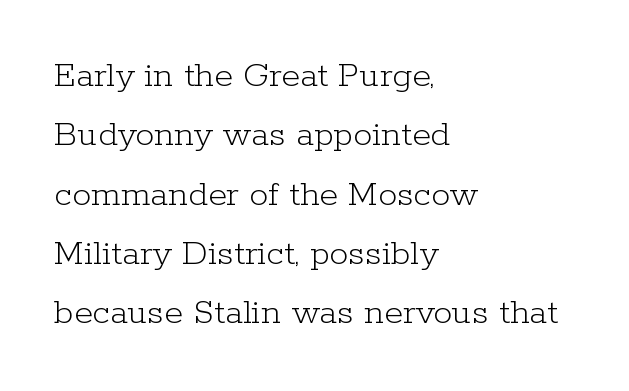
{"serif": "yes", "italic": "no", "bold": "no", "weight": "light", "width": "normal", "stroke_contrast": "low", "x_height": "medium", "monospaced": "no", "underline": "no", "align": "left", "line_spacing": "normal", "line_spacing_ratio": 1.56, "letter_spacing": "normal", "letter_spacing_em": 0.0, "glyph_px": 38}
